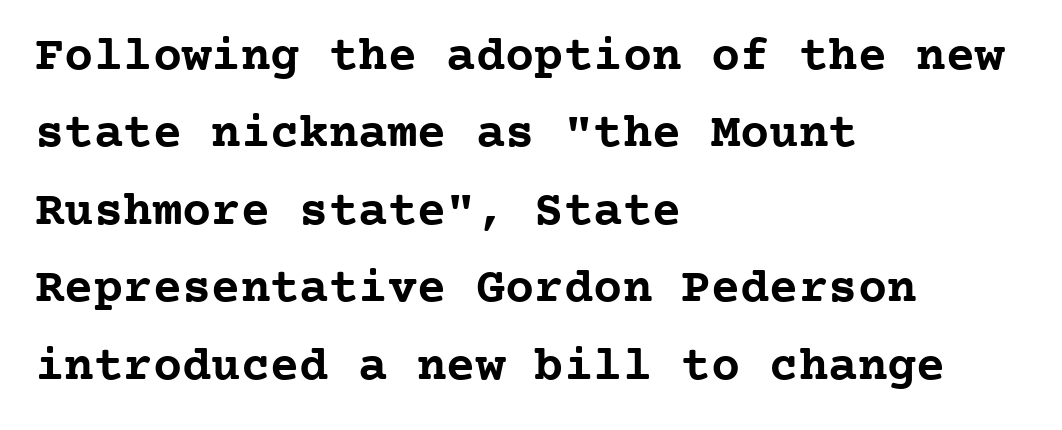
Yep, those are serifs on the letters. Leading matches the norm, producing a regular column. Each letter, wide or thin by design, is forced into the same width here. The lines in this sample share a left origin and differ only in where they stop.
